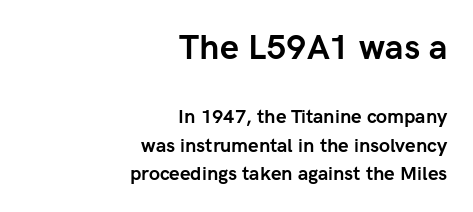
{"serif": "no", "italic": "no", "bold": "yes", "weight": "semibold", "width": "normal", "stroke_contrast": "low", "x_height": "medium", "monospaced": "no", "underline": "no", "align": "right", "line_spacing": "normal", "line_spacing_ratio": 1.5, "letter_spacing": "normal", "letter_spacing_em": 0.0, "larger_block": "first", "size_ratio": 1.79, "glyph_px": 34}
